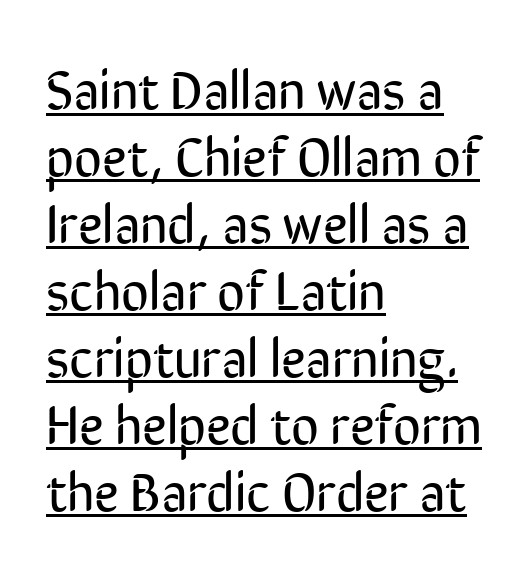
The glyphs in this specimen are sans serif. Upright lettering throughout. Spacing verdict: proportional, widths tailored to each character. A student would call this left alignment; a typographer would say flush left, rag right. This rendering leaves character spacing at its baseline value. Underlined type.
